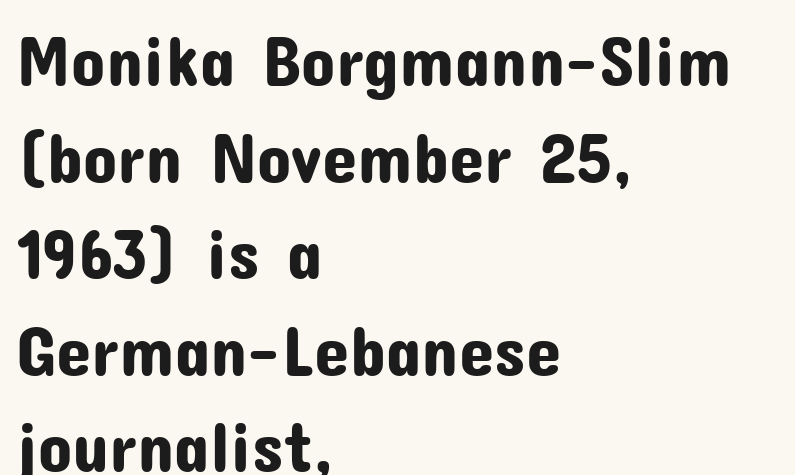
The image shows 71 px sans-serif type, upright; set left-aligned, normal line spacing (1.36x), normal letter spacing, not underlined; low stroke contrast and a medium x-height.
